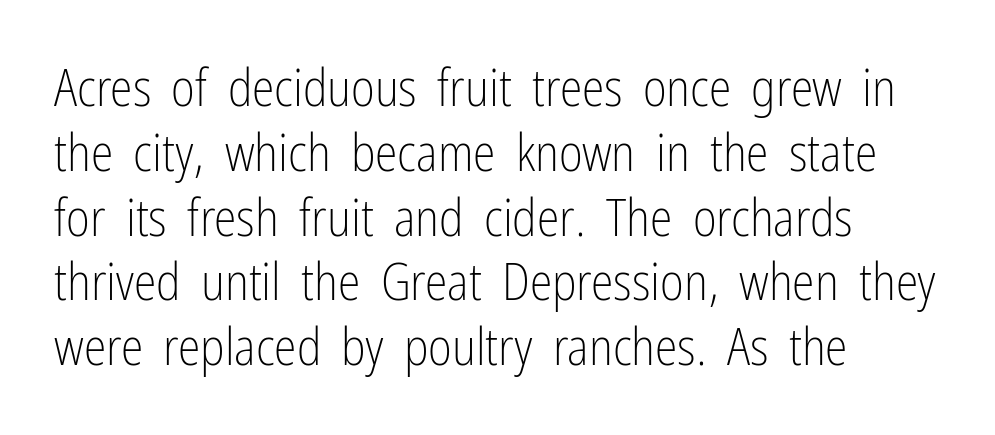
Q: Is the text bold? A: No.
Q: Is the text italic (slanted)? A: No, it is upright.
Q: Is the typeface a serif or a sans-serif typeface? A: Sans-serif.
Q: Is the text underlined? A: No.
Q: How is the paragraph aligned? A: Left-aligned.
Q: Is the spacing between letters normal or unusually wide? A: Normal.
Q: Is the spacing between lines tight, normal or loose? A: Normal.
Q: Width (condensed, normal, or wide)? A: Condensed.
Q: Stroke contrast? A: Low.
Q: x-height? A: Medium.
Q: Monospaced? A: No.
